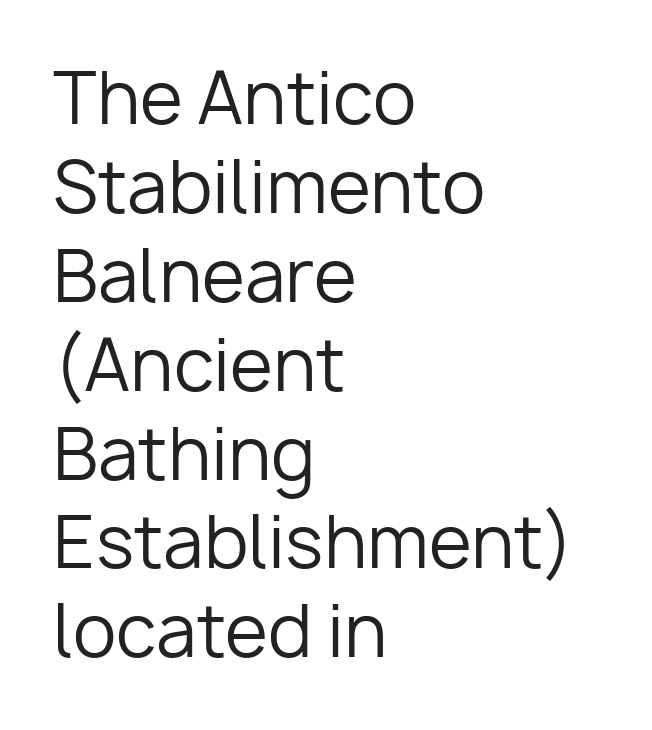
Is there much room between lines? A standard amount, neither cramped nor airy. Short and long lines alike share a common starting point at left. Nothing sits at the stroke ends, so this counts as sans-serif. Plain, unruled lines of type. In terms of letterspacing, this is plain default setting.
